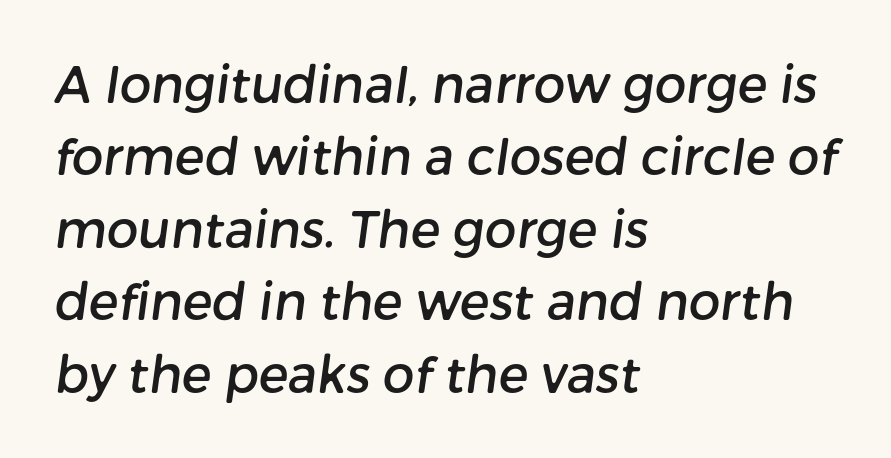
Q: Is the typeface a serif or a sans-serif typeface? A: Sans-serif.
Q: Is the text underlined? A: No.
Q: How is the paragraph aligned? A: Left-aligned.
Q: Is the spacing between letters normal or unusually wide? A: Normal.
Q: Is the spacing between lines tight, normal or loose? A: Normal.
Q: Width (condensed, normal, or wide)? A: Normal.
Q: Stroke contrast? A: Low.
Q: x-height? A: Medium.
Q: Monospaced? A: No.
